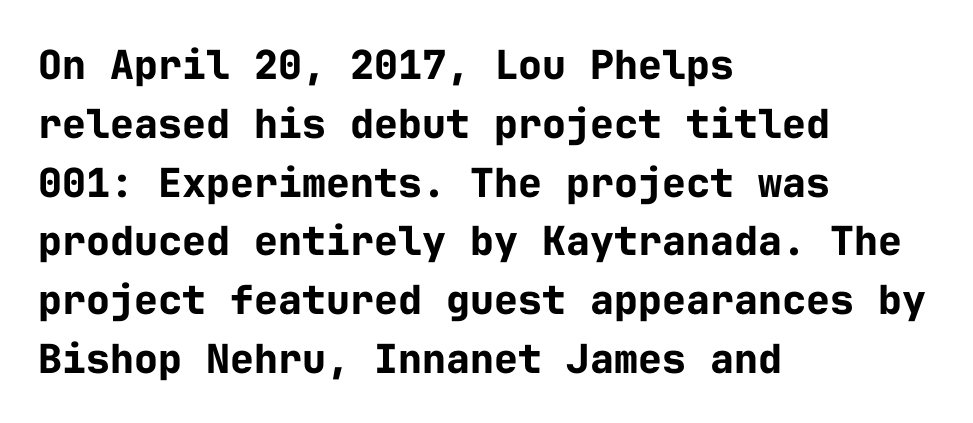
{"serif": "no", "italic": "no", "bold": "yes", "weight": "bold", "width": "normal", "stroke_contrast": "low", "x_height": "medium", "monospaced": "yes", "underline": "no", "align": "left", "line_spacing": "normal", "line_spacing_ratio": 1.47, "letter_spacing": "normal", "letter_spacing_em": 0.0, "glyph_px": 40}
